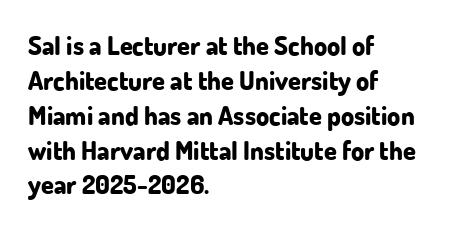
The baseline area is clear. The lines in this sample share a left origin and differ only in where they stop. The type is set solid horizontally, with unmodified tracking. Compared with typical paragraphs, the rows here are spaced about the same. Thick stems and heavy bowls — unmistakably bold. Ascenders rise straight up at ninety degrees.
